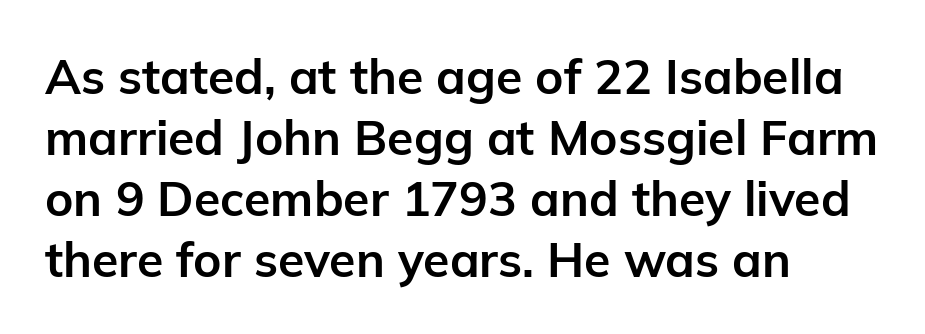
Q: Is the text bold? A: Yes.
Q: Is the text italic (slanted)? A: No, it is upright.
Q: Is the typeface a serif or a sans-serif typeface? A: Sans-serif.
Q: Is the text underlined? A: No.
Q: How is the paragraph aligned? A: Left-aligned.
Q: Is the spacing between letters normal or unusually wide? A: Normal.
Q: Is the spacing between lines tight, normal or loose? A: Normal.
Q: Width (condensed, normal, or wide)? A: Normal.
Q: Stroke contrast? A: Low.
Q: x-height? A: Medium.
Q: Monospaced? A: No.
